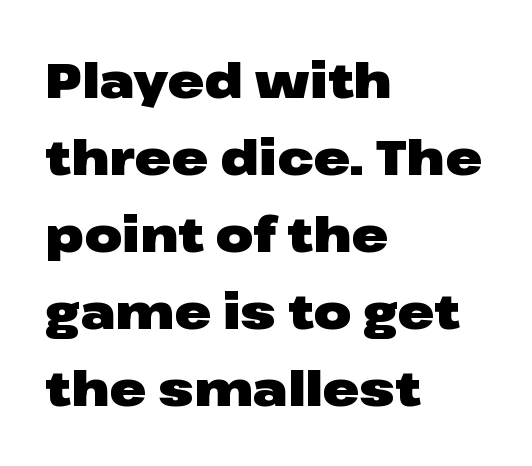
This sample uses plain, unmodified letter spacing. Rendered with straight, roman letterforms. Think of a printed novel: that variable character pitch is what you see here. Rule under the text: the space is simply empty.
